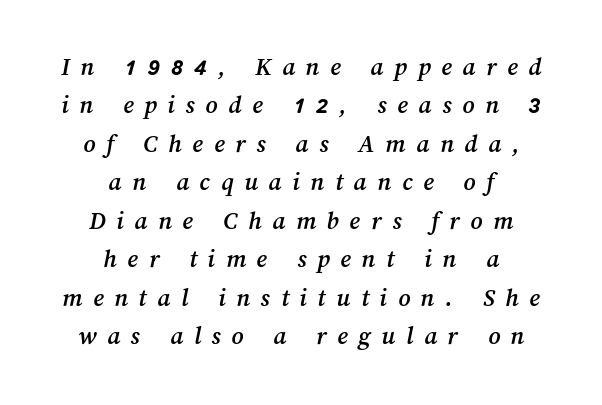
The image shows 26 px text type; set centered, normal line spacing (1.48x), unusually wide letter spacing (+0.41 em), not underlined.
